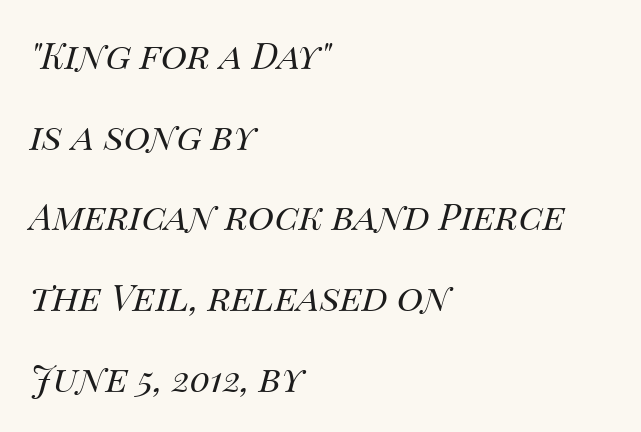
{"italic": "yes", "lean": "right", "slant_degrees": 14, "bold": "no", "weight": "regular", "width": "normal", "stroke_contrast": "medium", "x_height": "large", "monospaced": "no", "underline": "no", "align": "left", "line_spacing": "loose", "line_spacing_ratio": 2.24, "letter_spacing": "normal", "letter_spacing_em": 0.0, "glyph_px": 36}
